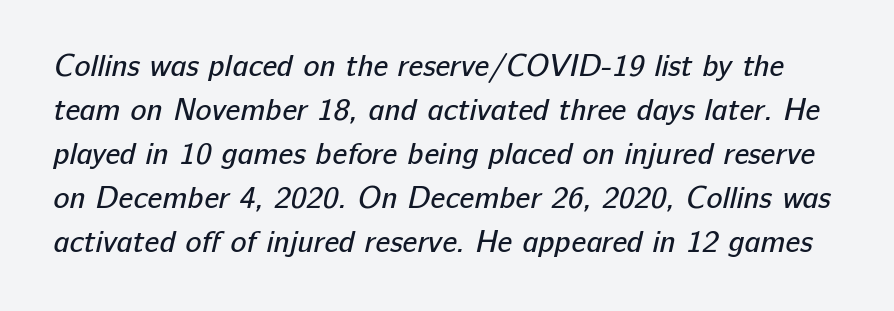
The line-height multiplier appears to be the usual default. The letters advance in unequal steps, a hallmark of proportional type. The letters sit at their default tracking, neither squeezed nor spread. A typesetter would label this face a sans. The typeface has the unassuming heft of standard copy or less.
